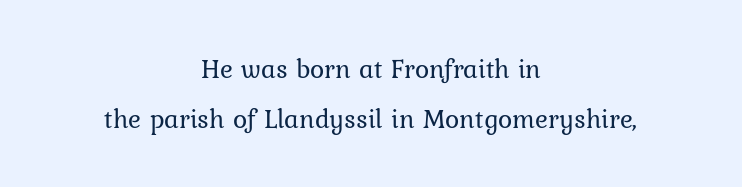
{"italic": "no", "bold": "no", "underline": "no", "align": "center", "line_spacing_ratio": 1.84, "letter_spacing": "normal", "letter_spacing_em": 0.0, "glyph_px": 27}
